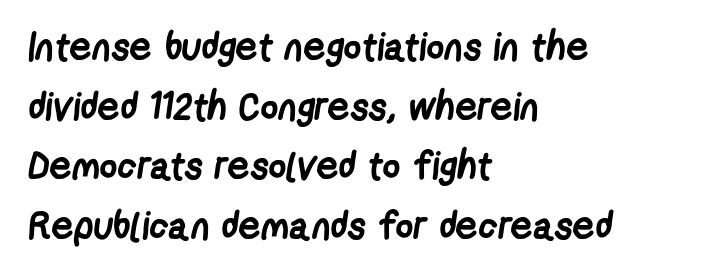
{"serif": "no", "bold": "yes", "weight": "semibold", "width": "condensed", "stroke_contrast": "low", "x_height": "medium", "monospaced": "no", "underline": "no", "align": "left", "line_spacing": "normal", "line_spacing_ratio": 1.53, "letter_spacing": "normal", "letter_spacing_em": 0.0, "glyph_px": 39}
